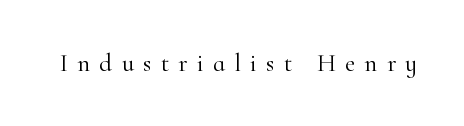
The image shows 25 px text type, upright; set unusually wide letter spacing (+0.37 em), not underlined.
